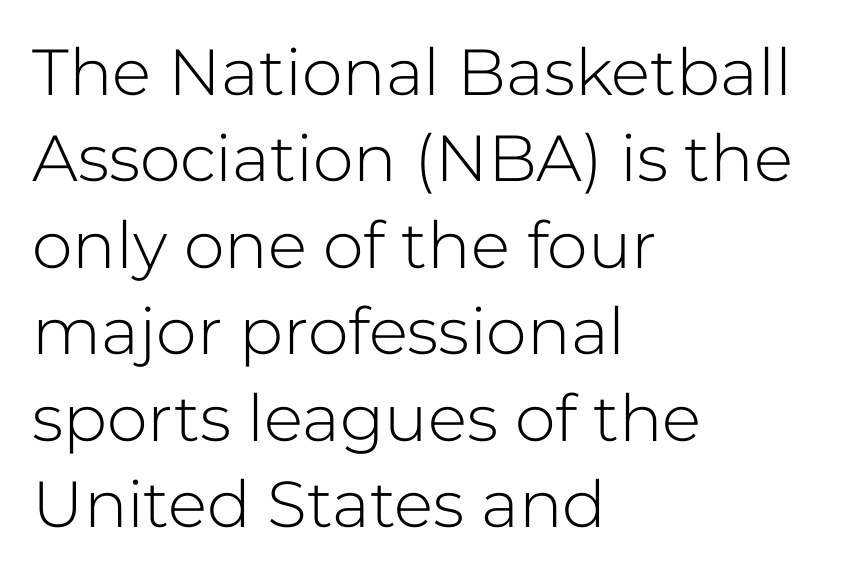
{"serif": "no", "italic": "no", "bold": "no", "weight": "light", "width": "normal", "stroke_contrast": "low", "x_height": "medium", "monospaced": "no", "underline": "no", "align": "left", "line_spacing": "normal", "line_spacing_ratio": 1.33, "letter_spacing": "normal", "letter_spacing_em": 0.0, "glyph_px": 65}
